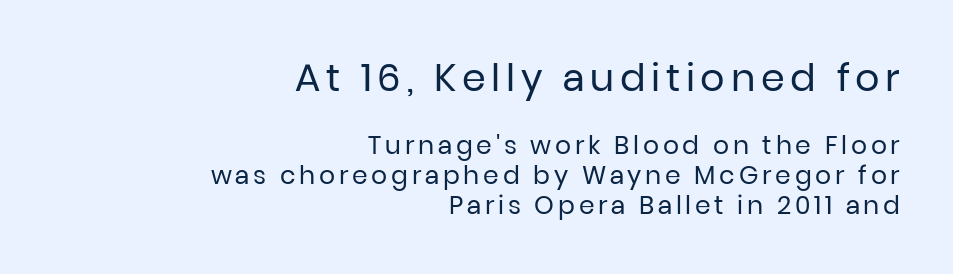
{"serif": "no", "italic": "no", "bold": "no", "weight": "regular", "width": "normal", "stroke_contrast": "low", "x_height": "medium", "monospaced": "no", "underline": "no", "align": "right", "line_spacing_ratio": 1.2, "larger_block": "first", "size_ratio": 1.52, "glyph_px": 38}
